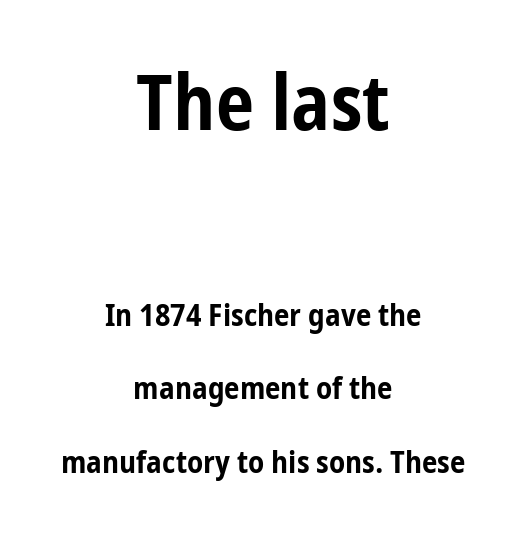
{"serif": "no", "italic": "no", "bold": "yes", "weight": "bold", "width": "condensed", "stroke_contrast": "low", "x_height": "medium", "monospaced": "no", "underline": "no", "align": "center", "line_spacing": "loose", "line_spacing_ratio": 2.36, "letter_spacing": "normal", "letter_spacing_em": 0.0, "larger_block": "first", "size_ratio": 2.48, "glyph_px": 77}
